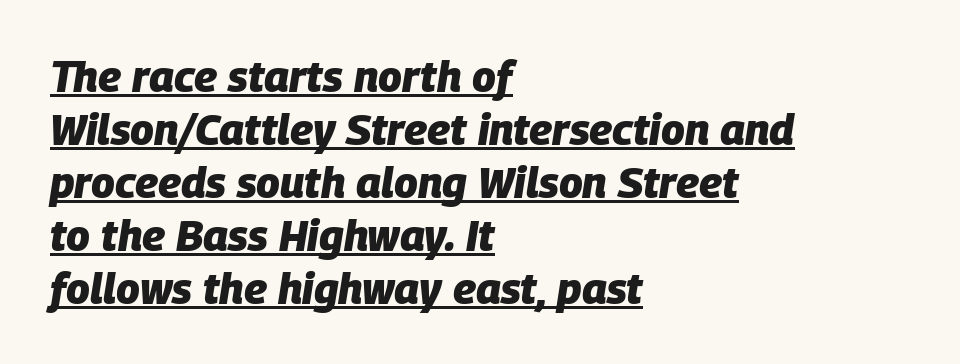
The image shows 43 px heavy type, italic (leaning right); set left-aligned, line spacing 1.23x, normal letter spacing, underlined; low stroke contrast and a large x-height.
